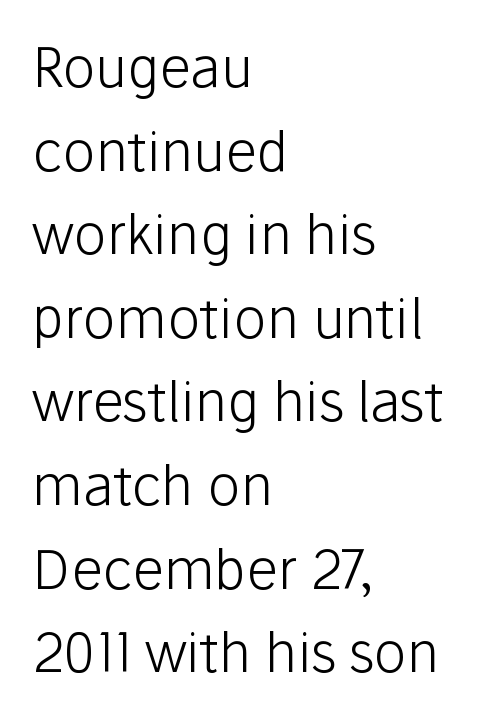
{"serif": "no", "italic": "no", "bold": "no", "weight": "light", "width": "normal", "stroke_contrast": "low", "x_height": "medium", "monospaced": "no", "underline": "no", "align": "left", "line_spacing": "normal", "line_spacing_ratio": 1.52, "letter_spacing": "normal", "letter_spacing_em": 0.0, "glyph_px": 55}
